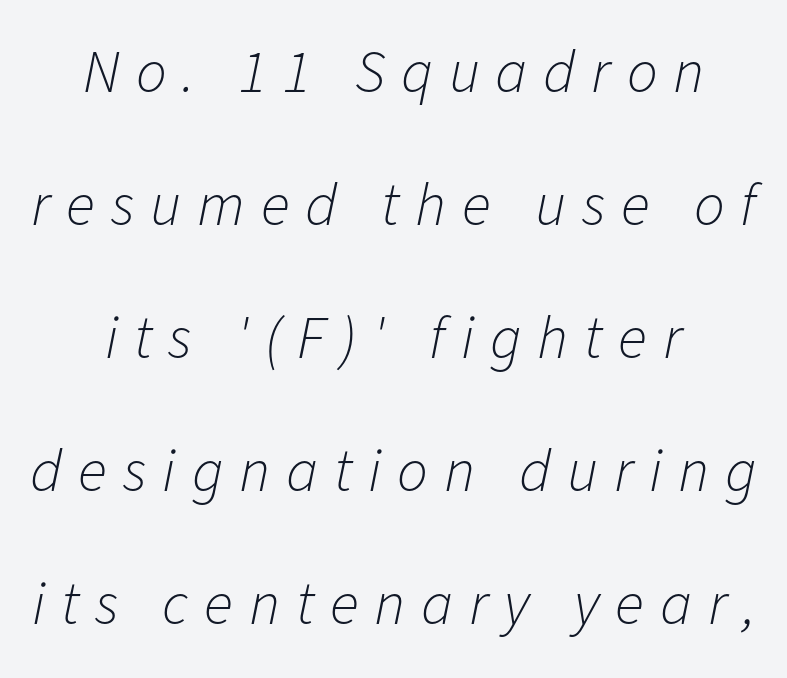
Q: Is the text bold? A: No.
Q: Is the text italic (slanted)? A: Yes, it leans right by about 11 degrees.
Q: Is the text underlined? A: No.
Q: How is the paragraph aligned? A: Centered.
Q: Is the spacing between letters normal or unusually wide? A: Unusually wide.
Q: Is the spacing between lines tight, normal or loose? A: Loose.
Q: Width (condensed, normal, or wide)? A: Normal.
Q: Stroke contrast? A: Low.
Q: x-height? A: Medium.
Q: Monospaced? A: No.
